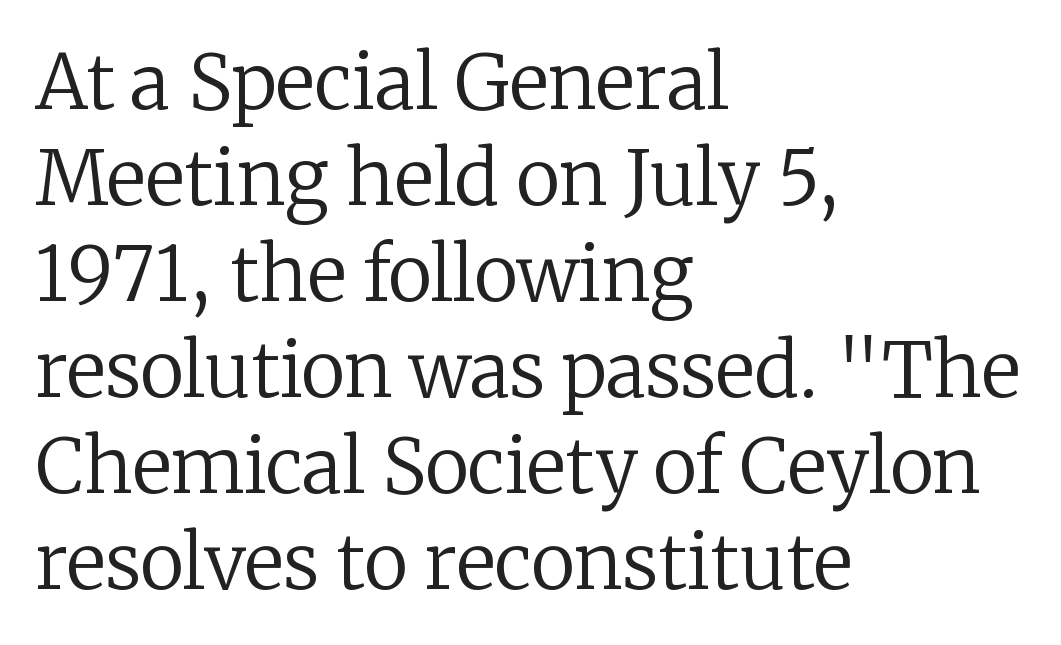
The image shows 75 px regular-weight serif type, upright; set left-aligned, normal line spacing (1.28x), normal letter spacing, not underlined; low stroke contrast and a medium x-height.
